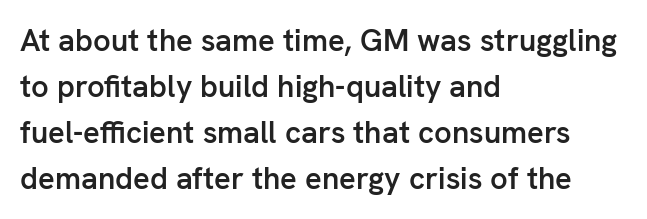
Q: Is the text bold? A: Semi-bold.
Q: Is the text italic (slanted)? A: No, it is upright.
Q: Is the typeface a serif or a sans-serif typeface? A: Sans-serif.
Q: Is the text underlined? A: No.
Q: How is the paragraph aligned? A: Left-aligned.
Q: Is the spacing between letters normal or unusually wide? A: Normal.
Q: Is the spacing between lines tight, normal or loose? A: Normal.
Q: Width (condensed, normal, or wide)? A: Normal.
Q: Stroke contrast? A: Low.
Q: x-height? A: Medium.
Q: Monospaced? A: No.
